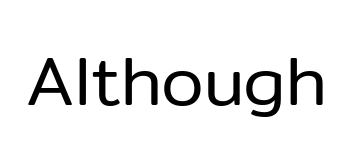
{"serif": "no", "italic": "no", "bold": "no", "weight": "regular", "width": "normal", "stroke_contrast": "low", "x_height": "medium", "monospaced": "no", "underline": "no", "letter_spacing": "normal", "letter_spacing_em": 0.0, "glyph_px": 69}
